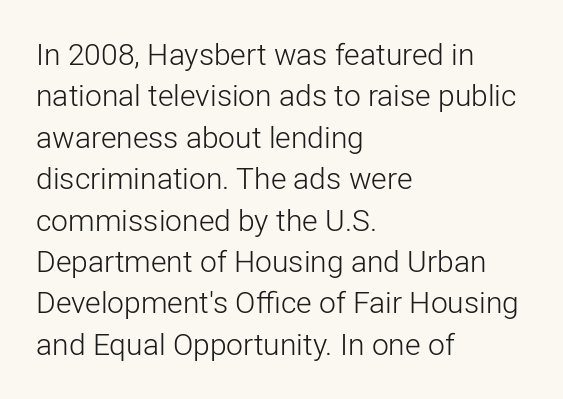
Q: Is the text bold? A: No.
Q: Is the text italic (slanted)? A: No, it is upright.
Q: Is the typeface a serif or a sans-serif typeface? A: Sans-serif.
Q: Is the text underlined? A: No.
Q: How is the paragraph aligned? A: Left-aligned.
Q: Is the spacing between letters normal or unusually wide? A: Normal.
Q: Is the spacing between lines tight, normal or loose? A: Normal.
Q: Width (condensed, normal, or wide)? A: Normal.
Q: Stroke contrast? A: Low.
Q: x-height? A: Medium.
Q: Monospaced? A: No.
